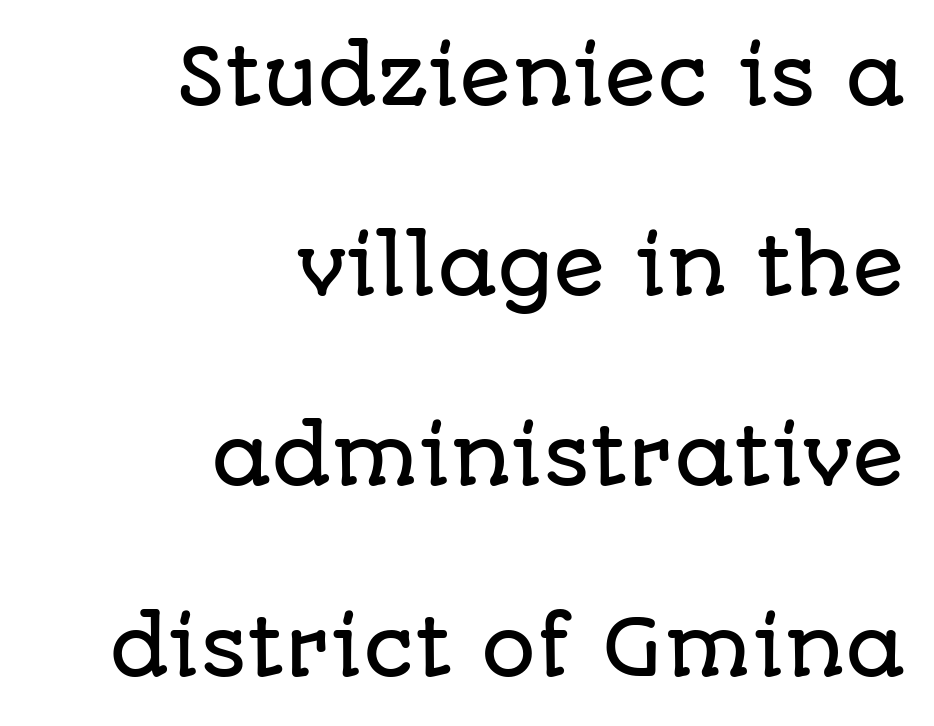
{"serif": "no", "italic": "no", "width": "normal", "stroke_contrast": "low", "x_height": "large", "monospaced": "no", "underline": "no", "align": "right", "line_spacing": "loose", "line_spacing_ratio": 2.47, "letter_spacing": "normal", "letter_spacing_em": 0.0, "glyph_px": 77}
